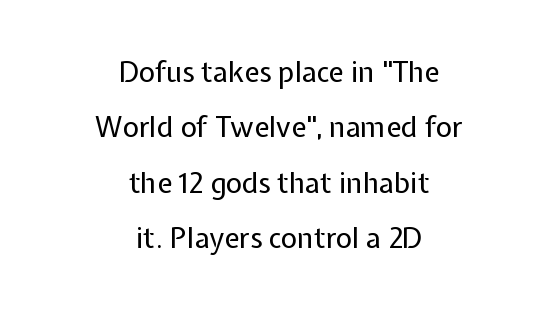
The image shows 28 px regular-weight sans-serif type, upright; set centered, loose line spacing (1.98x), normal letter spacing, not underlined; low stroke contrast and a medium x-height.
